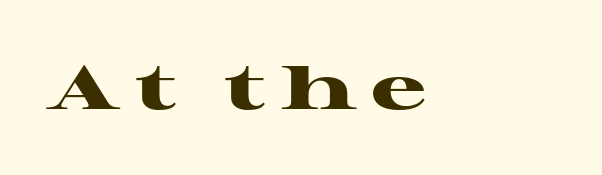
Each letter keeps its own natural width here, so spacing adapts to shape. Spacing between characters has been opened up far beyond the box default. This rendering features lettering with no underline. Unlike italic type, these characters show no tilt at all. These lines are composed in type with serifs.
